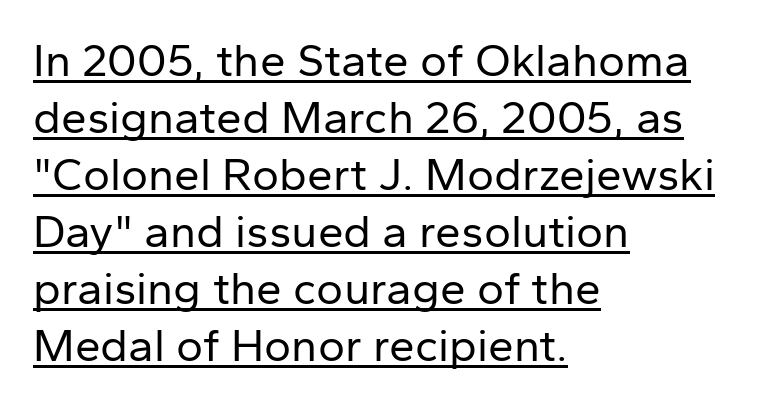
{"serif": "no", "italic": "no", "bold": "no", "weight": "regular", "width": "normal", "stroke_contrast": "low", "x_height": "medium", "monospaced": "no", "underline": "yes", "align": "left", "line_spacing_ratio": 1.24, "letter_spacing": "normal", "letter_spacing_em": 0.0, "glyph_px": 46}
